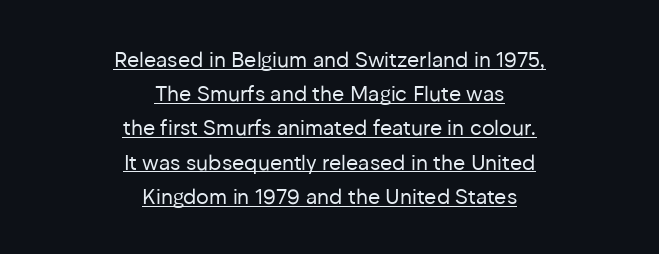
{"italic": "no", "bold": "no", "underline": "yes", "align": "center", "line_spacing": "normal", "line_spacing_ratio": 1.63, "letter_spacing": "normal", "letter_spacing_em": 0.0, "glyph_px": 21}
